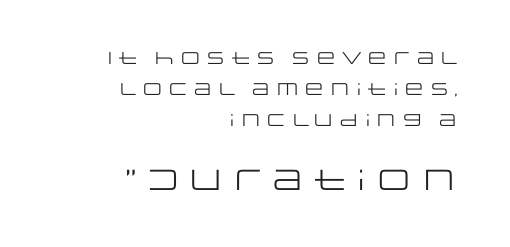
The image shows 29 px regular-weight, wide sans-serif type, upright; set right-aligned, line spacing 1.82x, normal letter spacing, not underlined; the second (bottom) block is 1.71x larger; low stroke contrast and a large x-height.
